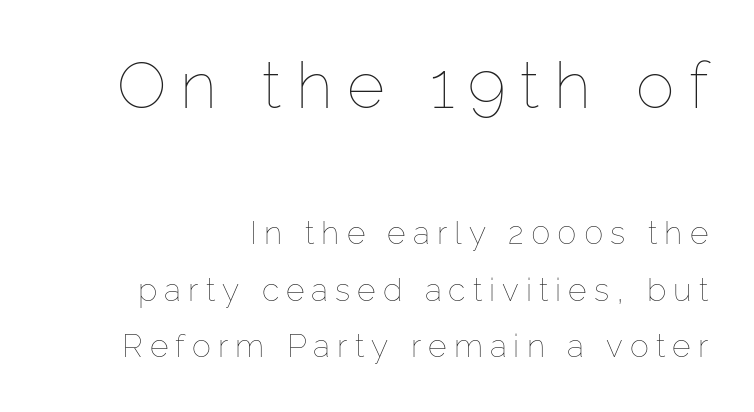
Q: Is the text bold? A: No.
Q: Is the text italic (slanted)? A: No, it is upright.
Q: Is the text underlined? A: No.
Q: How is the paragraph aligned? A: Right-aligned.
Q: Is the spacing between letters normal or unusually wide? A: Unusually wide.
Q: Which block of text is set in a larger size, the first (top) or the second (bottom)? A: The first (top) one.
Q: Width (condensed, normal, or wide)? A: Normal.
Q: Stroke contrast? A: Low.
Q: x-height? A: Medium.
Q: Monospaced? A: No.
